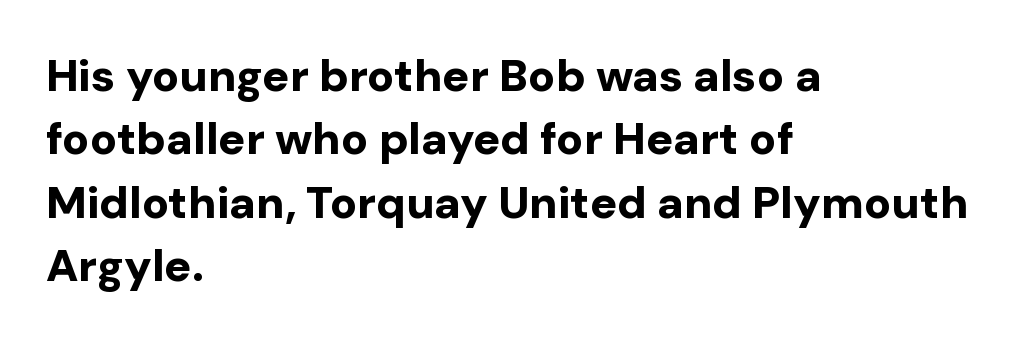
Q: Is the text bold? A: Yes.
Q: Is the text italic (slanted)? A: No, it is upright.
Q: Is the typeface a serif or a sans-serif typeface? A: Sans-serif.
Q: Is the text underlined? A: No.
Q: How is the paragraph aligned? A: Left-aligned.
Q: Is the spacing between letters normal or unusually wide? A: Normal.
Q: Is the spacing between lines tight, normal or loose? A: Normal.
Q: Width (condensed, normal, or wide)? A: Normal.
Q: Stroke contrast? A: Low.
Q: x-height? A: Medium.
Q: Monospaced? A: No.
